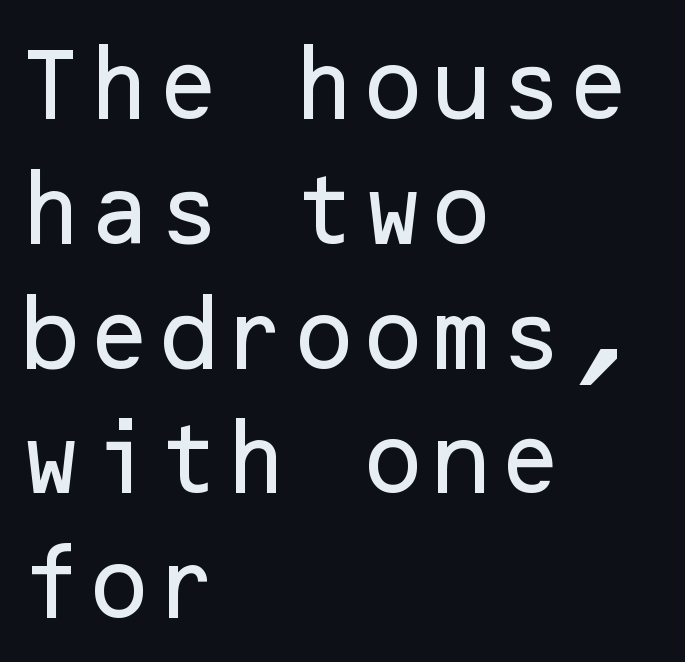
Q: Is the text italic (slanted)? A: No, it is upright.
Q: Is the typeface a serif or a sans-serif typeface? A: Sans-serif.
Q: Is the text underlined? A: No.
Q: How is the paragraph aligned? A: Left-aligned.
Q: Is the spacing between letters normal or unusually wide? A: Normal.
Q: Is the spacing between lines tight, normal or loose? A: Normal.
Q: Width (condensed, normal, or wide)? A: Normal.
Q: Stroke contrast? A: Low.
Q: x-height? A: Medium.
